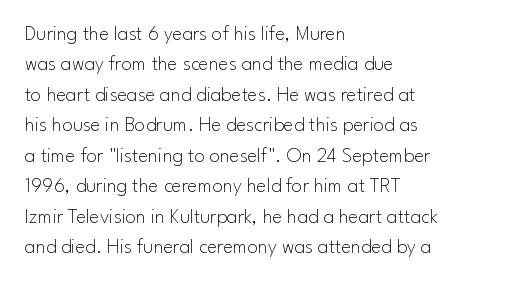
{"italic": "no", "bold": "no", "underline": "no", "align": "left", "line_spacing": "normal", "line_spacing_ratio": 1.45, "letter_spacing": "normal", "letter_spacing_em": 0.0, "glyph_px": 21}
